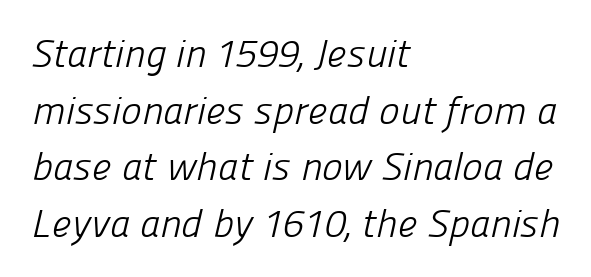
Type without underlining. Font category for this specimen: sans-serif. These lines are rendered in a variable-pitch font. Regarding leading, the lines here are spaced in the standard way. Weight class: somewhere from thin through regular.
